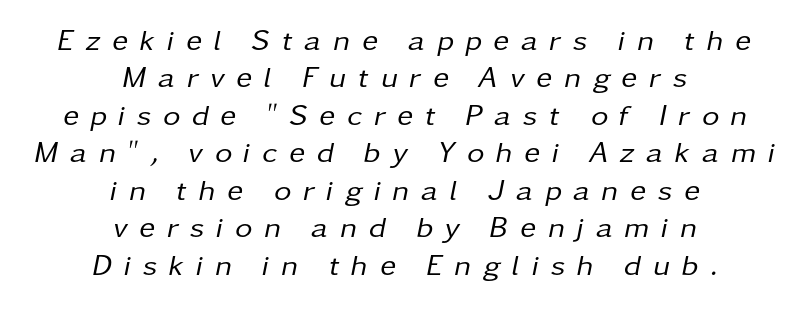
{"italic": "yes", "lean": "right", "slant_degrees": 11, "bold": "no", "weight": "regular", "width": "normal", "stroke_contrast": "low", "x_height": "medium", "monospaced": "no", "underline": "no", "align": "center", "line_spacing": "normal", "line_spacing_ratio": 1.25, "letter_spacing": "wide", "letter_spacing_em": 0.39, "glyph_px": 30}
